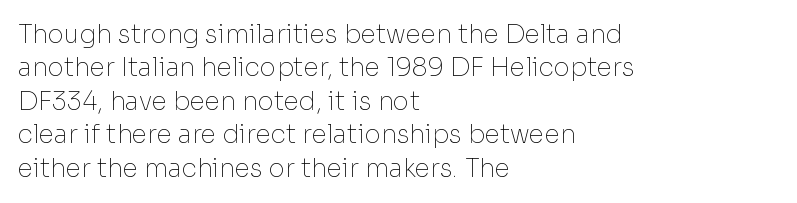
The image shows 25 px text type, upright; set left-aligned, normal line spacing (1.34x), normal letter spacing, not underlined.
